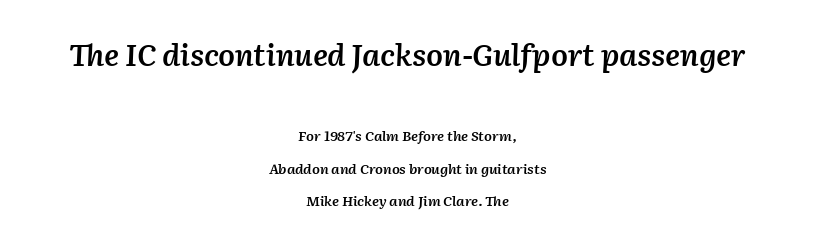
Q: Is the text bold? A: Semi-bold.
Q: Is the text italic (slanted)? A: Yes, it leans right by about 2 degrees.
Q: Is the text underlined? A: No.
Q: How is the paragraph aligned? A: Centered.
Q: Is the spacing between letters normal or unusually wide? A: Normal.
Q: Is the spacing between lines tight, normal or loose? A: Loose.
Q: Which block of text is set in a larger size, the first (top) or the second (bottom)? A: The first (top) one.
Q: Width (condensed, normal, or wide)? A: Normal.
Q: Stroke contrast? A: Medium.
Q: x-height? A: Medium.
Q: Monospaced? A: No.
